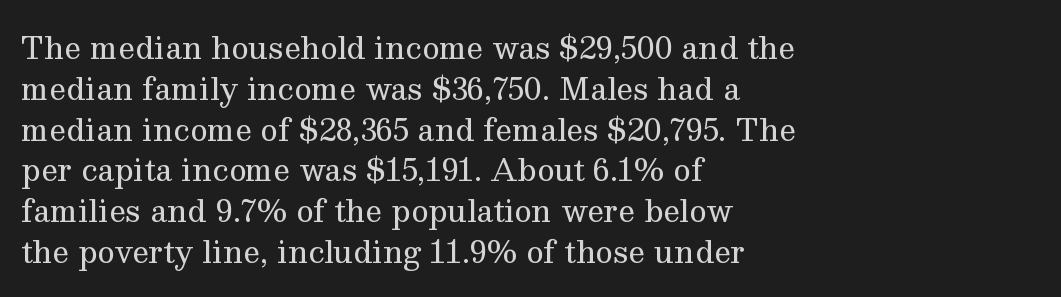
Yep, those are serifs on the letters. Here the designer chose a conventional face with non-uniform glyph widths. The text block is weighted toward the left margin, trailing off unevenly rightward. It's the straight-up-and-down kind of type. The gap between lines stays unmarked. Unbolded letterforms with no extra heft.
